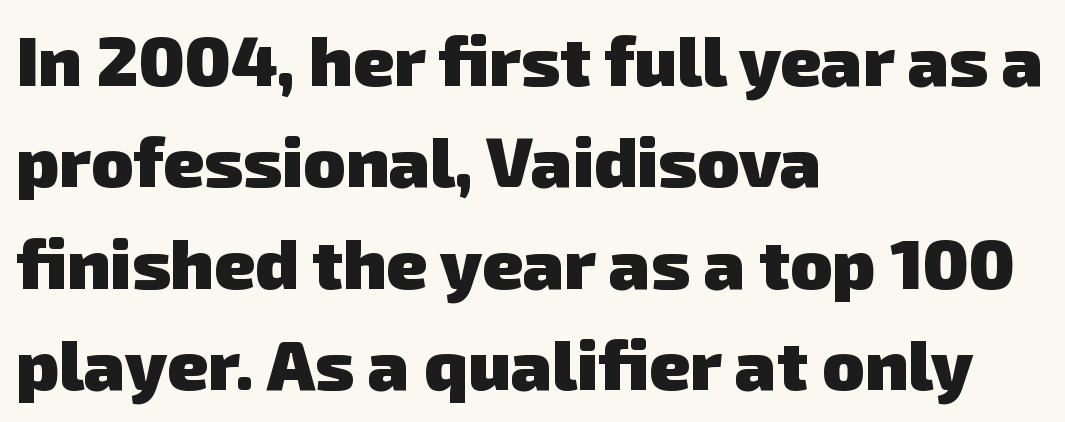
The image shows 70 px heavy sans-serif type; set left-aligned, normal line spacing (1.45x), normal letter spacing, not underlined; low stroke contrast and a medium x-height.
